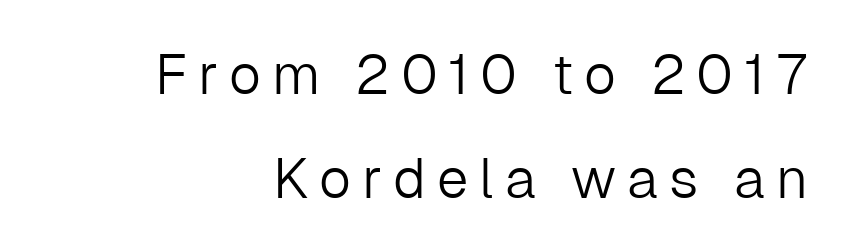
Serifs: no, the terminals of the letterforms are clean. The passage shown is typed in a proportional face where columns would drift. Stem width sits at or under what a default text font uses. No word sits above an underline.
